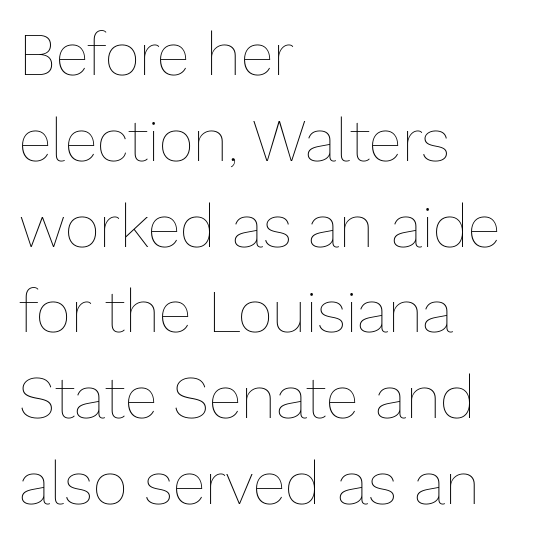
Decoration check: the copy has no underline. The strokes are not fattened; the text isn't bold. Evenly set lines give the paragraph a standard silhouette. The letters advance in unequal steps, a hallmark of proportional type. Is the letter spacing exaggerated? No — it looks like the ordinary default. The typography opts for an upright posture over an oblique one.
